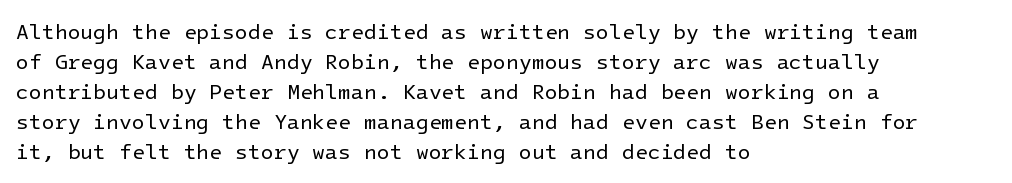
The image shows 21 px text type, upright; set left-aligned, normal line spacing (1.43x), normal letter spacing, not underlined.
